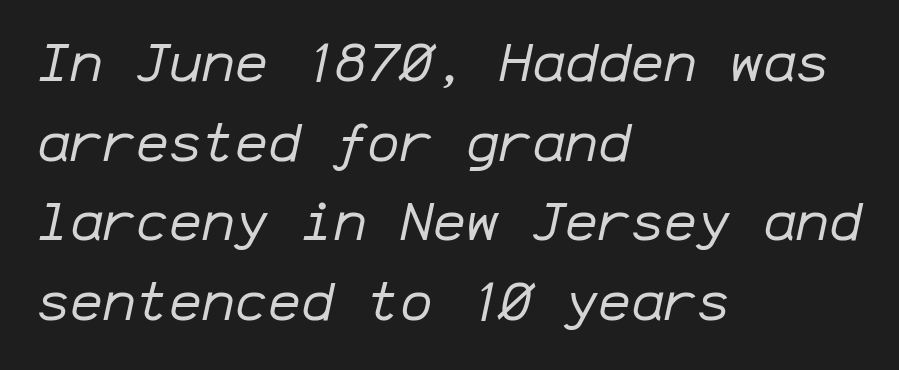
The letters look calm and open, with moderate or lighter stems. Interline gaps are of average width in this sample. This sample has the even, mechanical cadence of fixed-width lettering. This rendering leaves character spacing at its baseline value. Compared with a centered layout, this one pins lines to the left instead. The font's italic variant was chosen for this text.
